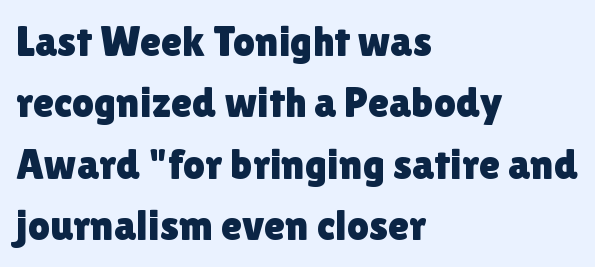
Q: Is the text italic (slanted)? A: No, it is upright.
Q: Is the typeface a serif or a sans-serif typeface? A: Sans-serif.
Q: Is the text underlined? A: No.
Q: How is the paragraph aligned? A: Left-aligned.
Q: Is the spacing between letters normal or unusually wide? A: Normal.
Q: Is the spacing between lines tight, normal or loose? A: Normal.
Q: Width (condensed, normal, or wide)? A: Normal.
Q: x-height? A: Medium.
Q: Monospaced? A: No.
